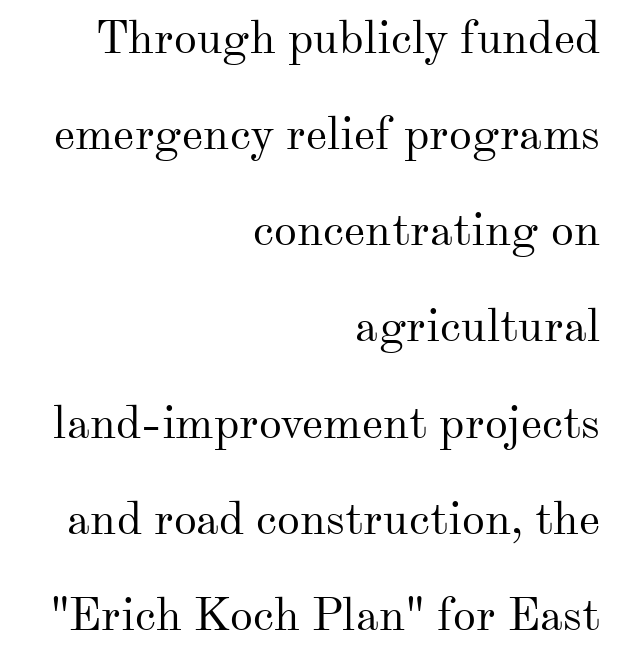
Q: Is the text bold? A: No.
Q: Is the text italic (slanted)? A: No, it is upright.
Q: Is the typeface a serif or a sans-serif typeface? A: Serif.
Q: Is the text underlined? A: No.
Q: How is the paragraph aligned? A: Right-aligned.
Q: Is the spacing between letters normal or unusually wide? A: Normal.
Q: Is the spacing between lines tight, normal or loose? A: Loose.
Q: Width (condensed, normal, or wide)? A: Normal.
Q: Stroke contrast? A: Medium.
Q: x-height? A: Small.
Q: Monospaced? A: No.
